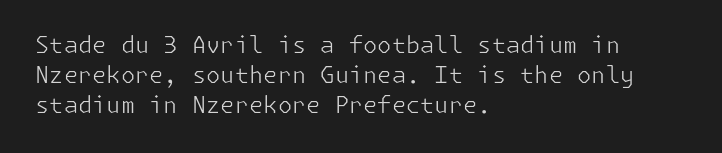
Q: Is the text bold? A: No.
Q: Is the text italic (slanted)? A: No, it is upright.
Q: Is the text underlined? A: No.
Q: How is the paragraph aligned? A: Left-aligned.
Q: Is the spacing between letters normal or unusually wide? A: Normal.
Q: Is the spacing between lines tight, normal or loose? A: Normal.
